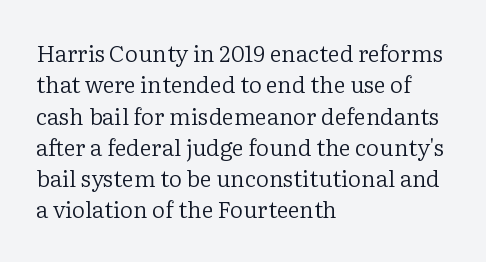
{"italic": "no", "bold": "no", "underline": "no", "align": "left", "line_spacing": "normal", "line_spacing_ratio": 1.36, "letter_spacing": "normal", "letter_spacing_em": 0.0, "glyph_px": 23}
